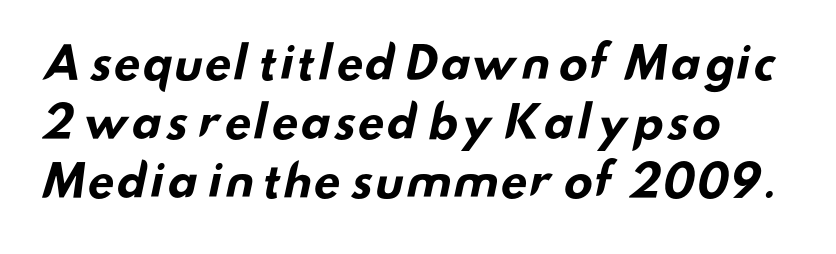
Stroke terminals: plain, sans-serif. This sample keeps an unexceptional amount of space between lines. Tracking here is standard; glyphs follow each other at the usual distance. Is this a fixed-width face? No — the glyphs have proportional, varying widths. Underline: absent.
